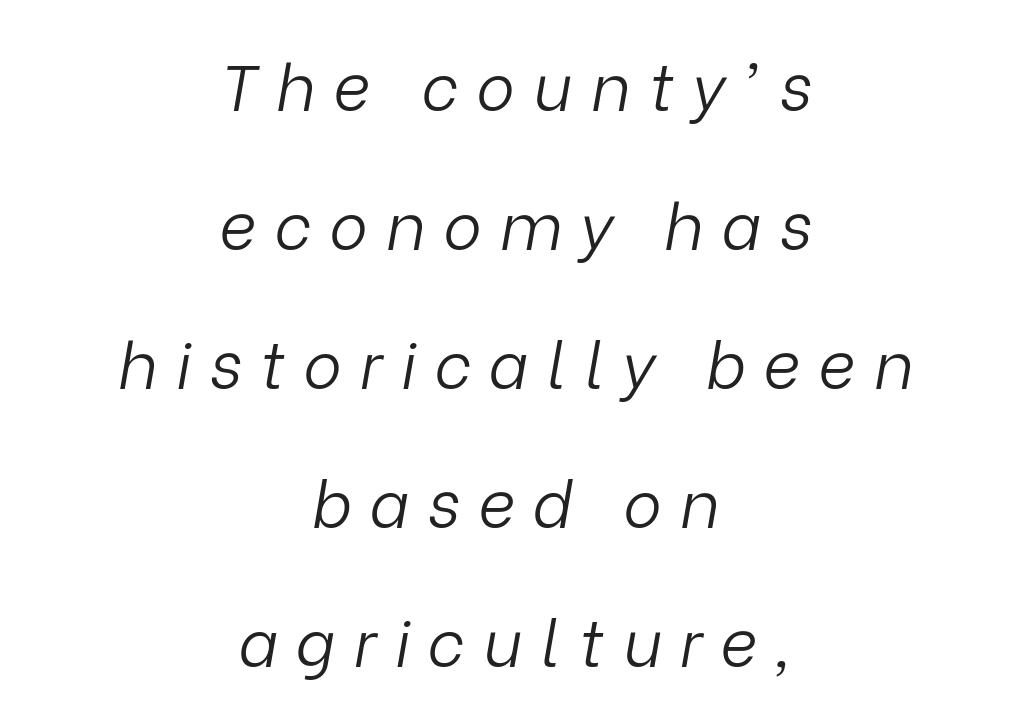
Has an underline been added? It has not. Horizontally, the lines are justified to the midpoint only. Character widths vary here, with narrow letters taking less room than wide ones. Heft: none added — not bold. When letters slant like this, we call the style italic.
